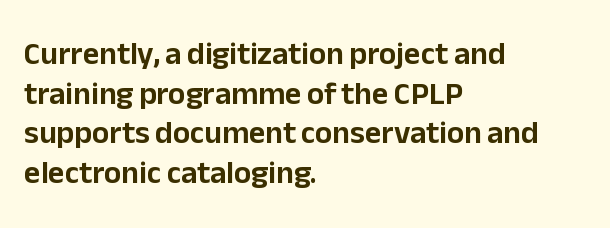
The image shows 32 px sans-serif type, upright; set left-aligned, line spacing 1.24x, normal letter spacing, not underlined; low stroke contrast and a medium x-height.
